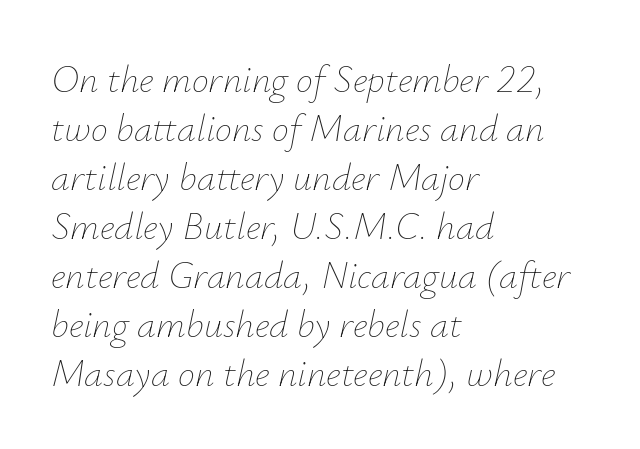
The image shows 38 px thin type, italic (leaning right); set left-aligned, normal line spacing (1.29x), normal letter spacing, not underlined; low stroke contrast and a small x-height.
